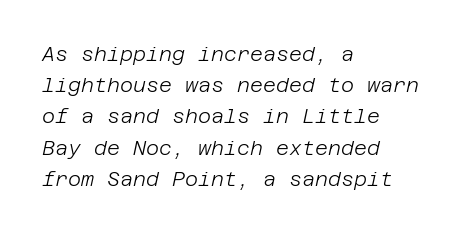
The font is comparable to plain body text, perhaps lighter. There is no visible air inserted between adjacent glyphs. These lines stack with their left ends in a neat column. Tall strokes in this sample are angled rather than plumb.
